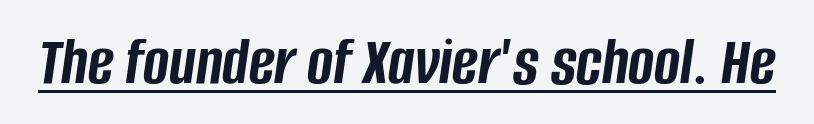
Q: Is the text bold? A: Yes.
Q: Is the text italic (slanted)? A: Yes, it leans right by about 8 degrees.
Q: Is the text underlined? A: Yes.
Q: Is the spacing between letters normal or unusually wide? A: Normal.
Q: Width (condensed, normal, or wide)? A: Condensed.
Q: Stroke contrast? A: Low.
Q: x-height? A: Large.
Q: Monospaced? A: No.
